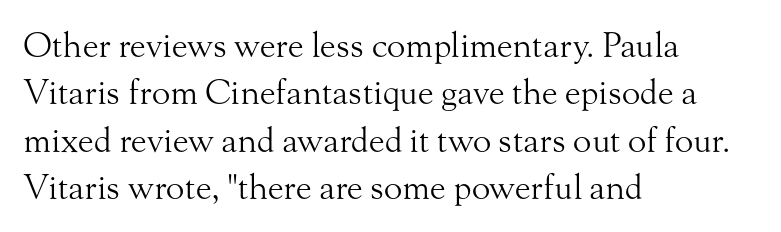
If you drew a ruler down the left edge, every line would touch it. You can tell it's not italic because the verticals are truly vertical. Nobody touched the tracking dial on this one. This block has exactly the height ordinary leading produces. The string is rendered with underlining switched off. The cut favours lightness, reaching ordinary text weight at its darkest.
